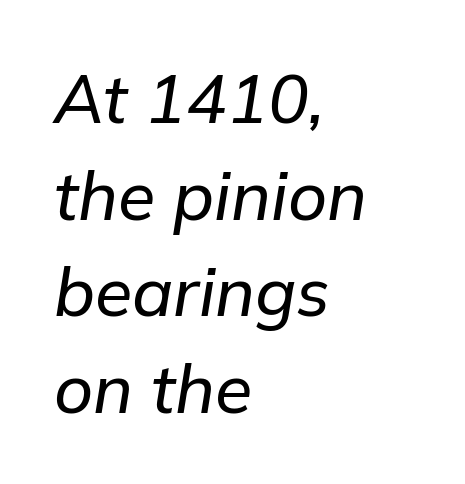
Q: Is the text italic (slanted)? A: Yes, it leans right by about 9 degrees.
Q: Is the text underlined? A: No.
Q: How is the paragraph aligned? A: Left-aligned.
Q: Is the spacing between letters normal or unusually wide? A: Normal.
Q: Is the spacing between lines tight, normal or loose? A: Normal.
Q: Width (condensed, normal, or wide)? A: Normal.
Q: Stroke contrast? A: Low.
Q: x-height? A: Medium.
Q: Monospaced? A: No.
